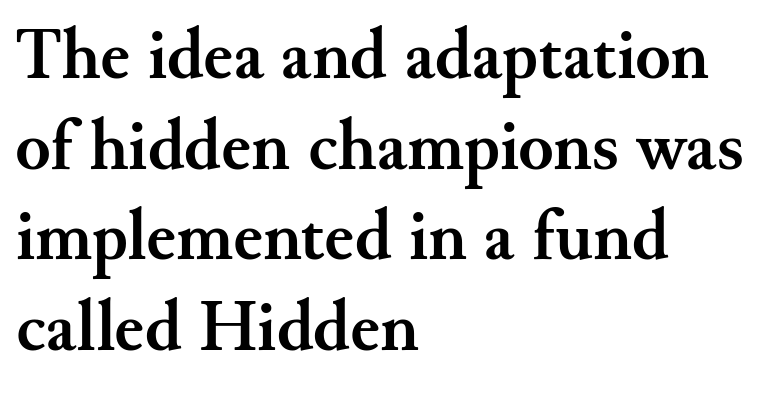
The image shows 72 px semibold serif type, upright; set left-aligned, normal line spacing (1.26x), normal letter spacing, not underlined; medium stroke contrast and a small x-height.
